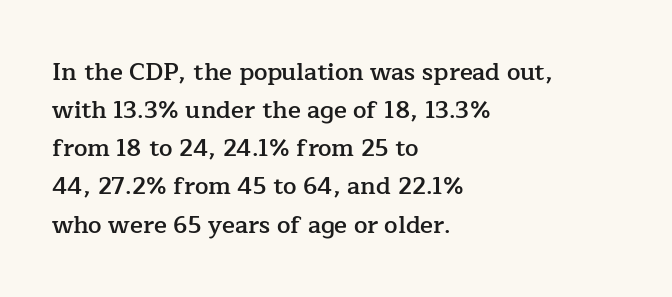
When letters stand straight like this, we call the style roman or upright. Look at the stroke-to-counter ratio: somewhat heavy, a semibold. Any mark beneath the type? The region is blank. The passage shown stacks its lines at a standard gap. No extra tracking has been applied to these lines.
